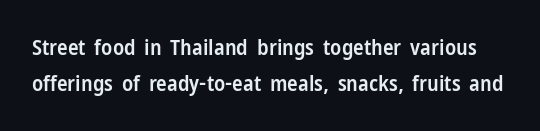
The type is set solid horizontally, with unmodified tracking. Lines of text with bare space underneath. Strokes here are thickened, but only to semibold level. The typography opts for an upright posture over an oblique one. Normally led — the rows are evenly, conventionally spaced.
